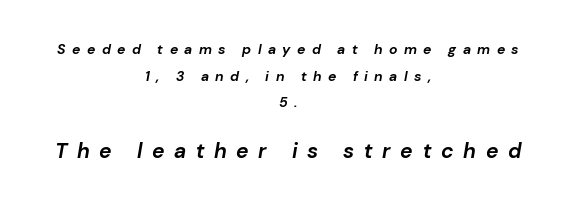
The image shows 21 px bold type, italic (leaning right); set centered, loose line spacing (1.91x), unusually wide letter spacing (+0.46 em), not underlined; the second (bottom) block is 1.5x larger.
